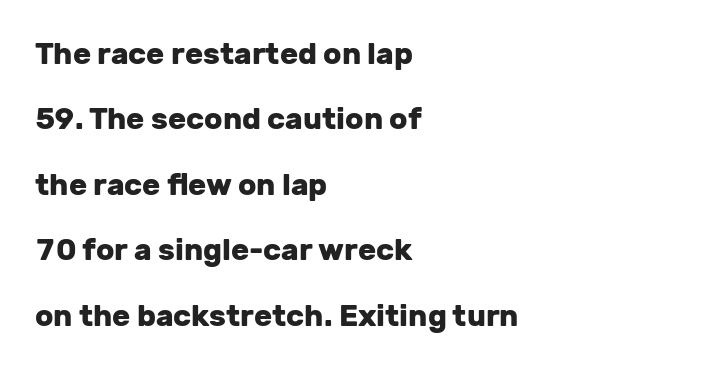
Q: Is the text bold? A: Yes.
Q: Is the text italic (slanted)? A: No, it is upright.
Q: Is the typeface a serif or a sans-serif typeface? A: Sans-serif.
Q: Is the text underlined? A: No.
Q: How is the paragraph aligned? A: Left-aligned.
Q: Is the spacing between letters normal or unusually wide? A: Normal.
Q: Is the spacing between lines tight, normal or loose? A: Loose.
Q: Width (condensed, normal, or wide)? A: Normal.
Q: Stroke contrast? A: Low.
Q: x-height? A: Medium.
Q: Monospaced? A: No.
